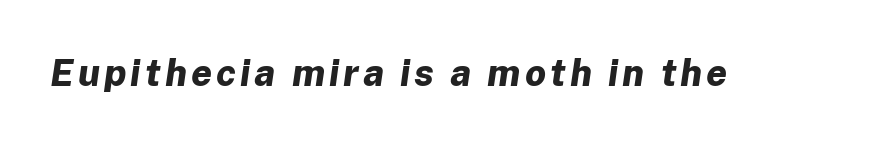
Emphasis by weight is at full strength: bold. The space beneath each line is pristine and unruled. Note the varied advance widths — an 'i' is clearly narrower than an 'm'. It's the slanting kind of type.
